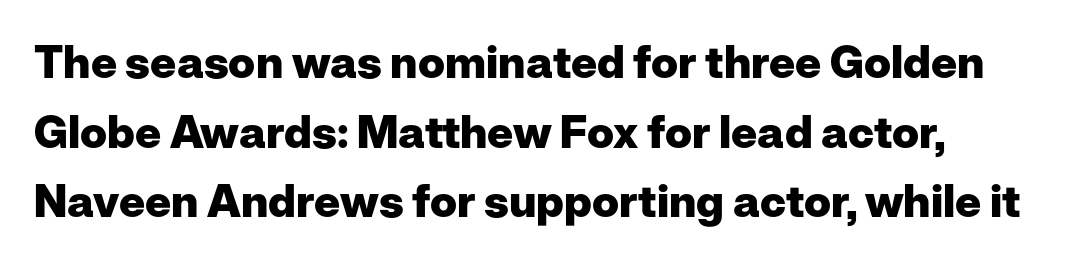
This is roman type, the default non-slanted kind. The passage shown is typed in a proportional face where columns would drift. Bold? Absolutely — the strokes are thick and heavy. The leading is moderate, giving the passage an even texture.
